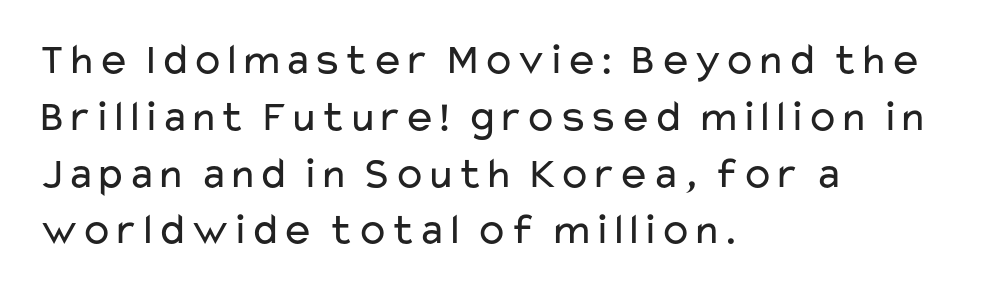
{"serif": "no", "italic": "no", "bold": "no", "weight": "regular", "width": "wide", "stroke_contrast": "low", "x_height": "medium", "monospaced": "no", "underline": "no", "align": "left", "line_spacing": "normal", "line_spacing_ratio": 1.29, "letter_spacing": "normal", "letter_spacing_em": 0.0, "glyph_px": 44}
